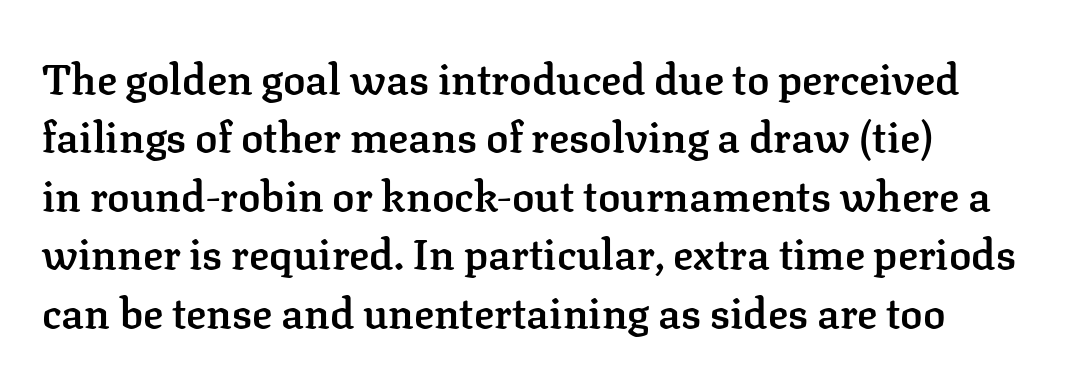
The image shows 42 px semibold serif type, upright; set left-aligned, normal line spacing (1.39x), normal letter spacing, not underlined; low stroke contrast and a medium x-height.
